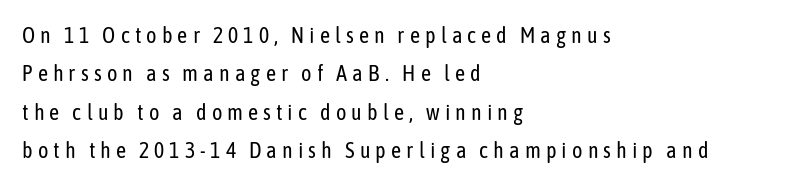
{"italic": "no", "bold": "no", "underline": "no", "align": "left", "line_spacing_ratio": 1.74, "letter_spacing": "wide", "letter_spacing_em": 0.23, "glyph_px": 22}
